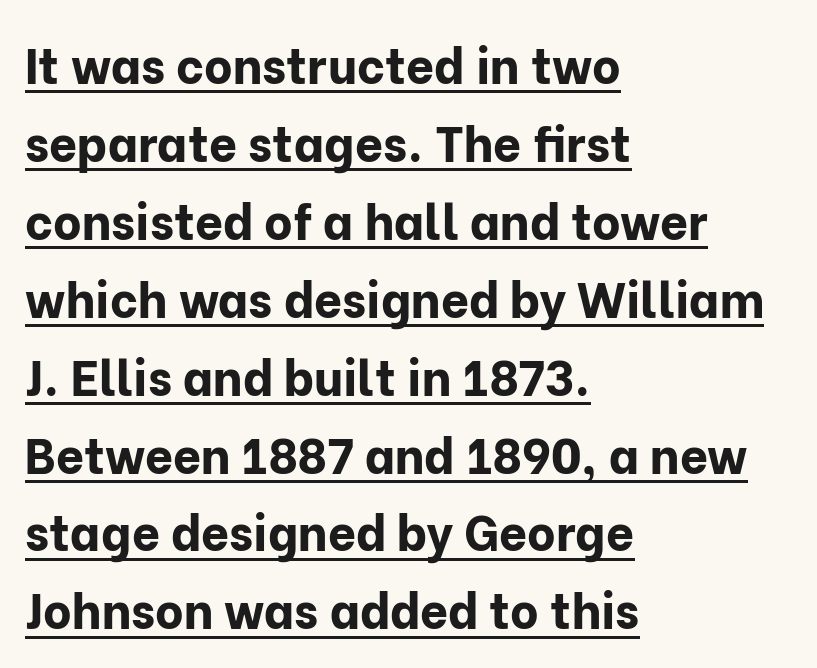
Q: Is the text bold? A: Yes.
Q: Is the text italic (slanted)? A: No, it is upright.
Q: Is the typeface a serif or a sans-serif typeface? A: Sans-serif.
Q: Is the text underlined? A: Yes.
Q: How is the paragraph aligned? A: Left-aligned.
Q: Is the spacing between letters normal or unusually wide? A: Normal.
Q: Is the spacing between lines tight, normal or loose? A: Normal.
Q: Width (condensed, normal, or wide)? A: Normal.
Q: Stroke contrast? A: Low.
Q: x-height? A: Medium.
Q: Monospaced? A: No.
